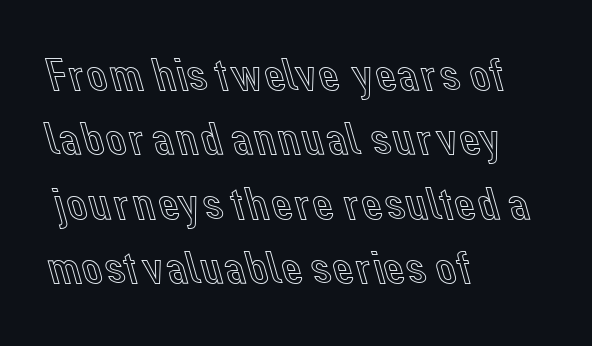
{"width": "normal", "x_height": "medium", "monospaced": "no", "underline": "no", "align": "left", "line_spacing": "normal", "line_spacing_ratio": 1.37, "letter_spacing": "normal", "letter_spacing_em": 0.0, "glyph_px": 47}
